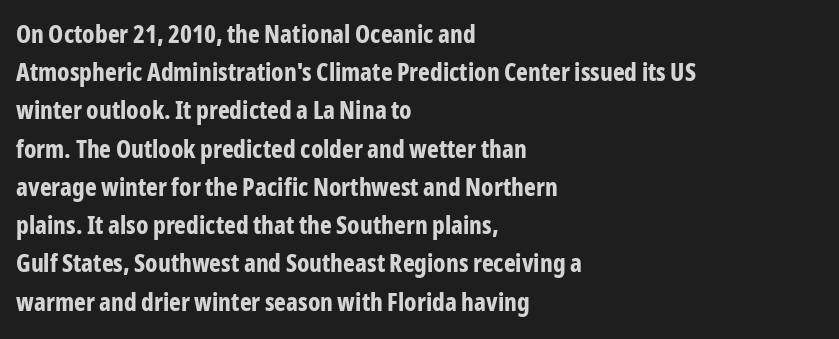
Lines of text with bare space underneath. Quick note: interline space is typical. The line texture is even and compact thanks to regular tracking. The letters stand straight up with perfectly vertical stems. I'd describe the lettering as bold — thick and assertive.
